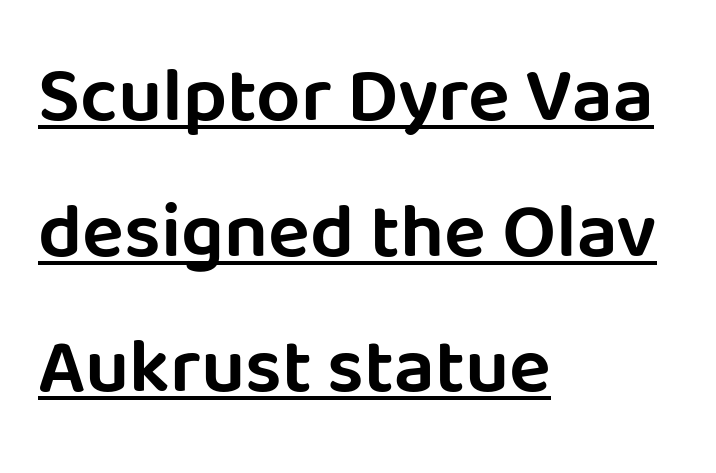
Nope, not italic — everything's standing straight. Compared with a centered layout, this one pins lines to the left instead. These lines keep a tight, regular rhythm from letter to letter. You could not count columns in this text — the font is proportionally spaced. Does the type have serifs? No, each stem ends abruptly.
